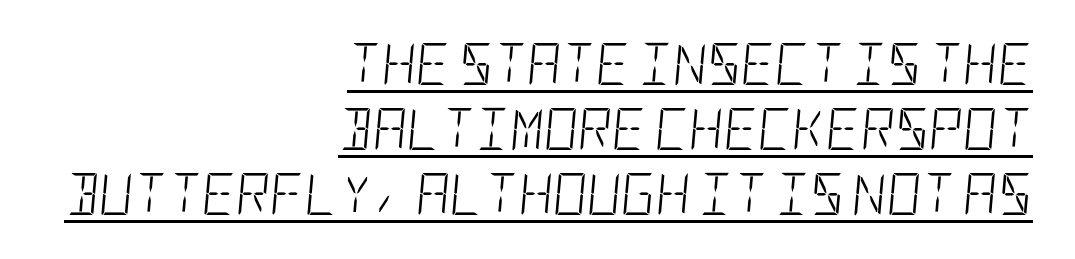
{"italic": "yes", "lean": "right", "slant_degrees": 5, "bold": "no", "weight": "light", "width": "condensed", "stroke_contrast": "low", "x_height": "large", "underline": "yes", "align": "right", "line_spacing": "normal", "line_spacing_ratio": 1.55, "letter_spacing": "normal", "letter_spacing_em": 0.0, "glyph_px": 42}
